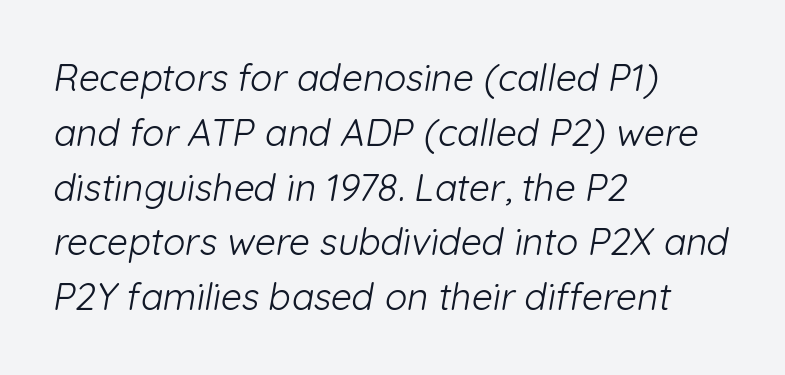
Letter spacing: default. The setting favours the left margin, as ordinary paragraphs usually do. Nothing heavy about these letters — not bold at all. This sample uses a sans-serif face. Each letter keeps its own natural width here, so spacing adapts to shape.
